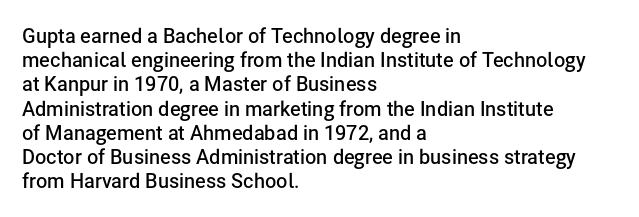
Q: Is the text bold? A: Semi-bold.
Q: Is the text italic (slanted)? A: No, it is upright.
Q: Is the text underlined? A: No.
Q: How is the paragraph aligned? A: Left-aligned.
Q: Is the spacing between letters normal or unusually wide? A: Normal.
